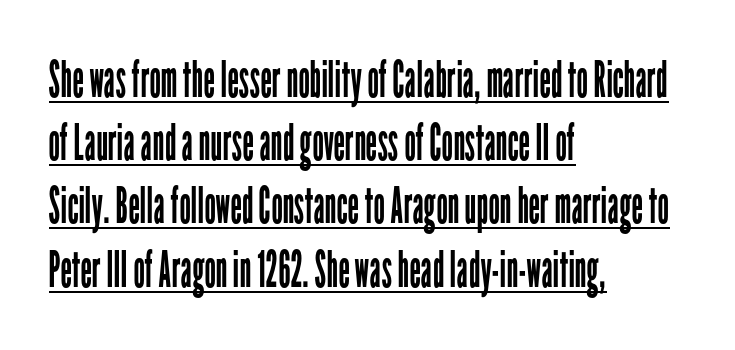
The image shows 51 px regular-weight, condensed sans-serif type, upright; set left-aligned, line spacing 1.24x, normal letter spacing, underlined; low stroke contrast and a medium x-height.
